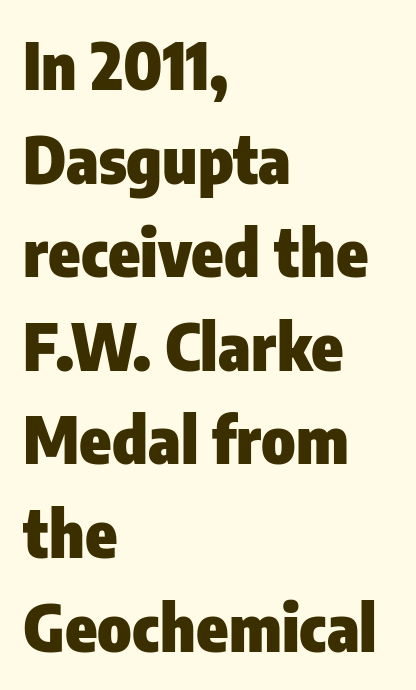
{"serif": "no", "italic": "no", "bold": "yes", "weight": "heavy", "width": "condensed", "stroke_contrast": "low", "x_height": "medium", "monospaced": "no", "underline": "no", "align": "left", "line_spacing": "normal", "line_spacing_ratio": 1.44, "letter_spacing": "normal", "letter_spacing_em": 0.0, "glyph_px": 65}
